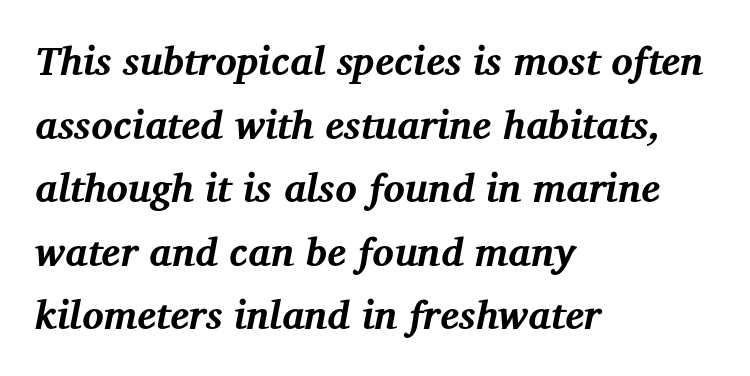
The face used here is seriffed, in the tradition of book romans. Compared with ordinary roman type, these characters are visibly tilted. This sample keeps an unexceptional amount of space between lines. The rendering uses natural spacing where letterforms have individual widths.
